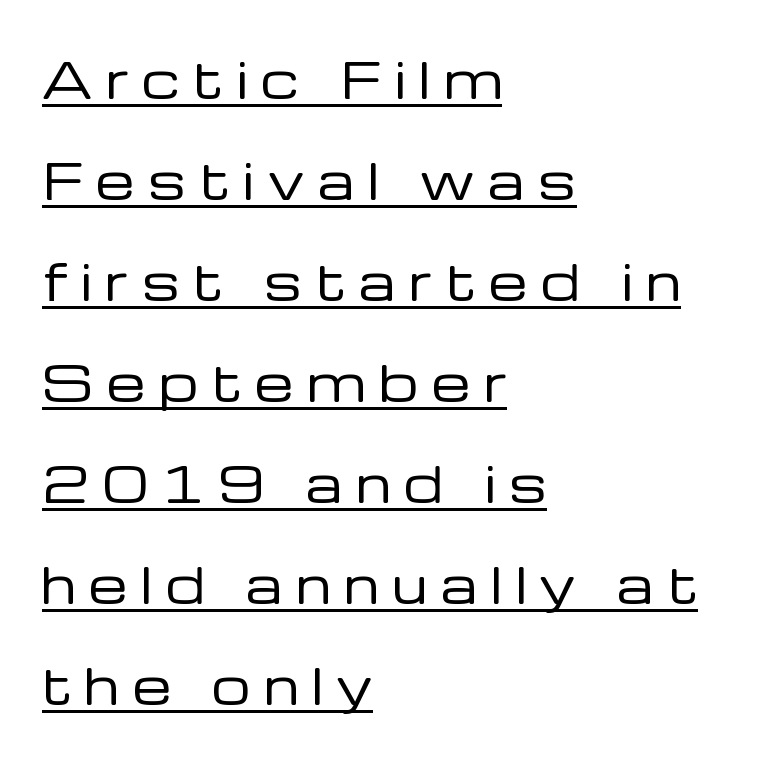
One glance says open: line gaps are wider than usual. The cut favours lightness, reaching ordinary text weight at its darkest. Think of a printed novel: that variable character pitch is what you see here. Compared with typical body copy, the letter spacing here is much looser. The rendering anchors every line to the left-hand side. Characters remain perfectly vertical along every line.
